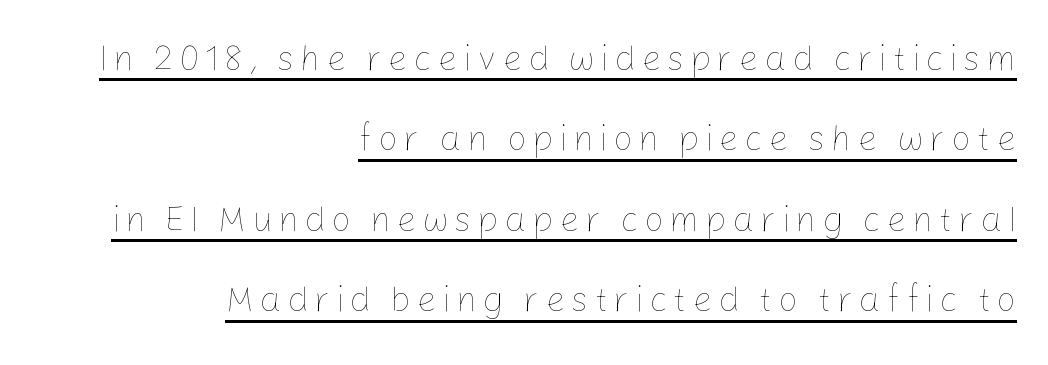
The image shows 35 px thin type, upright; set right-aligned, loose line spacing (2.3x), underlined; low stroke contrast and a medium x-height.
